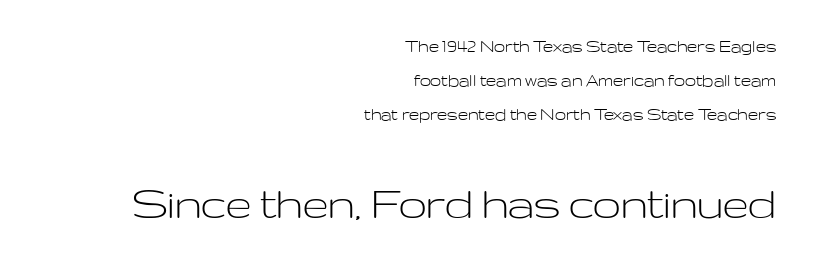
The image shows 50 px light, wide sans-serif type, upright; set right-aligned, line spacing 1.71x, normal letter spacing, not underlined; the second (bottom) block is 2.5x larger; low stroke contrast and a medium x-height.
